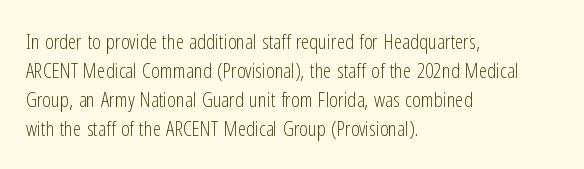
Letters rest on an invisible, unmarked baseline. Heaviness? Minimal to ordinary, like unemphasized prose. The rendering anchors every line to the left-hand side. The line-height multiplier appears to be the usual default.
